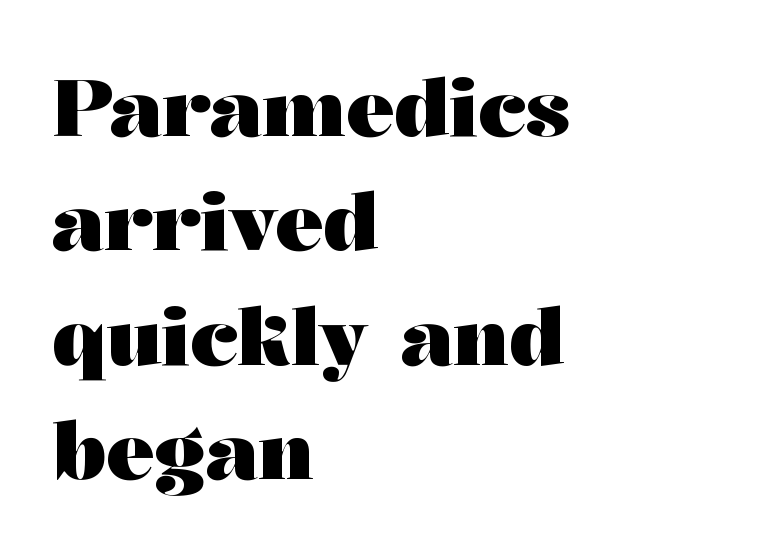
{"serif": "yes", "italic": "no", "bold": "yes", "weight": "heavy", "width": "wide", "stroke_contrast": "medium", "x_height": "medium", "monospaced": "no", "underline": "no", "align": "left", "line_spacing": "normal", "line_spacing_ratio": 1.43, "letter_spacing": "normal", "letter_spacing_em": 0.0, "glyph_px": 80}
